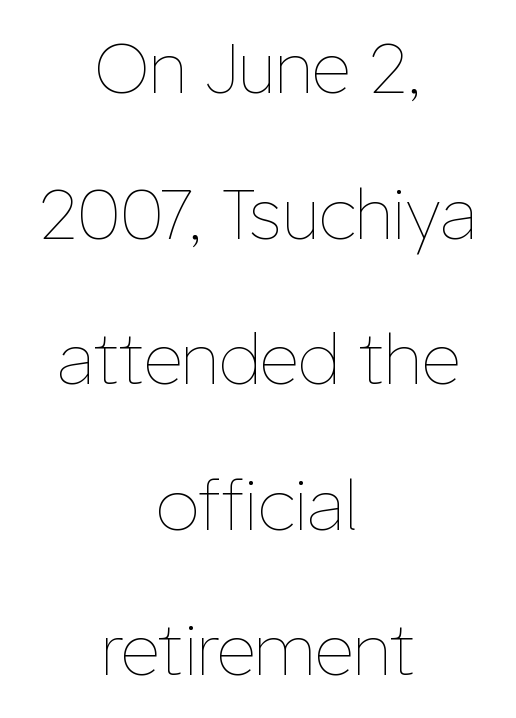
Q: Is the text bold? A: No.
Q: Is the text italic (slanted)? A: No, it is upright.
Q: Is the text underlined? A: No.
Q: How is the paragraph aligned? A: Centered.
Q: Is the spacing between letters normal or unusually wide? A: Normal.
Q: Is the spacing between lines tight, normal or loose? A: Loose.
Q: Width (condensed, normal, or wide)? A: Normal.
Q: Stroke contrast? A: Low.
Q: x-height? A: Medium.
Q: Monospaced? A: No.
